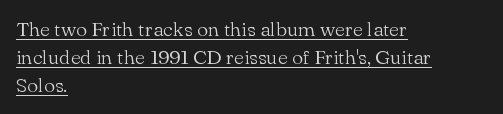
{"italic": "no", "bold": "no", "underline": "yes", "align": "left", "line_spacing": "normal", "line_spacing_ratio": 1.4, "letter_spacing": "normal", "letter_spacing_em": 0.0, "glyph_px": 20}
